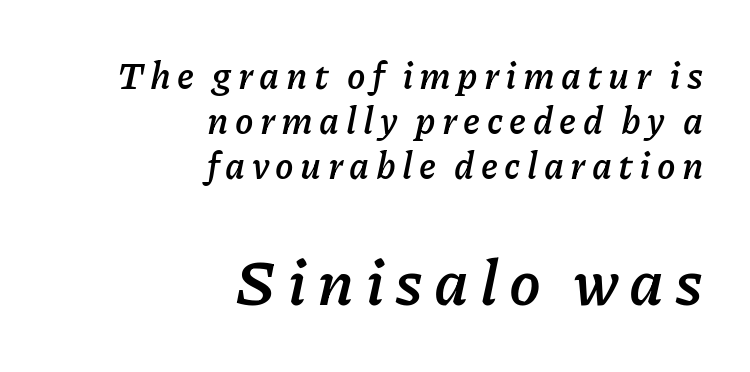
The image shows 64 px semibold type, italic (leaning right); set right-aligned, line spacing 1.21x, not underlined; the second (bottom) block is 1.73x larger; low stroke contrast and a medium x-height.
